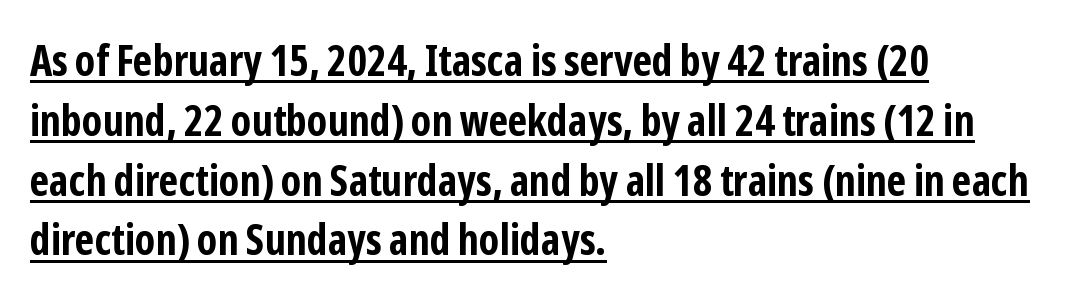
{"serif": "no", "italic": "no", "bold": "yes", "weight": "bold", "width": "condensed", "stroke_contrast": "low", "x_height": "medium", "monospaced": "no", "underline": "yes", "align": "left", "line_spacing": "normal", "line_spacing_ratio": 1.39, "letter_spacing": "normal", "letter_spacing_em": 0.0, "glyph_px": 43}
